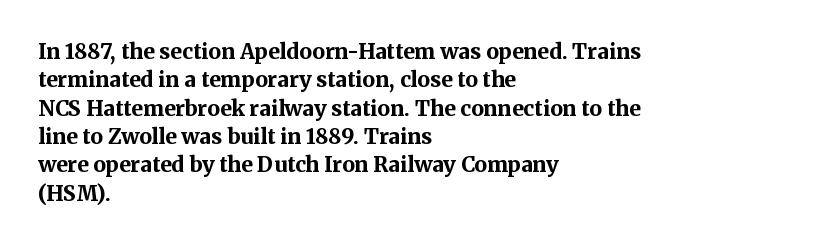
The lines in this sample share a left origin and differ only in where they stop. The block of text has a typical density, with ordinary space between rows. Posture: upright roman. The characters look thick and weighty, a clear bold. Letters rest on an invisible, unmarked baseline. There is no visible air inserted between adjacent glyphs.
